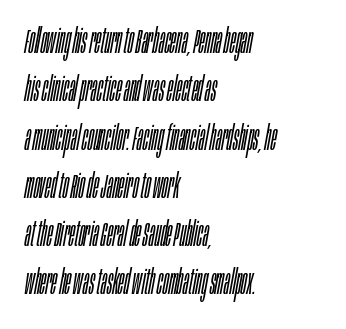
{"italic": "yes", "lean": "right", "slant_degrees": 10, "bold": "no", "weight": "light", "width": "condensed", "stroke_contrast": "low", "x_height": "large", "monospaced": "no", "underline": "no", "align": "left", "line_spacing": "normal", "line_spacing_ratio": 1.38, "letter_spacing": "normal", "letter_spacing_em": 0.0, "glyph_px": 35}
